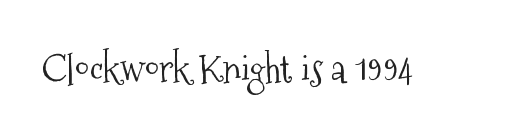
Q: Is the text bold? A: No.
Q: Is the text italic (slanted)? A: No, it is upright.
Q: Is the typeface a serif or a sans-serif typeface? A: Serif.
Q: Is the text underlined? A: No.
Q: Is the spacing between letters normal or unusually wide? A: Normal.
Q: Width (condensed, normal, or wide)? A: Condensed.
Q: Stroke contrast? A: Medium.
Q: x-height? A: Medium.
Q: Monospaced? A: No.
